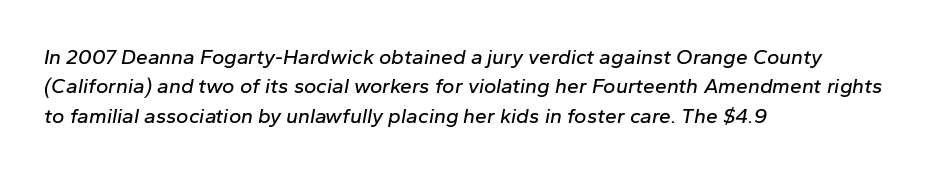
Q: Is the text italic (slanted)? A: Yes, it leans right by about 10 degrees.
Q: Is the text underlined? A: No.
Q: How is the paragraph aligned? A: Left-aligned.
Q: Is the spacing between letters normal or unusually wide? A: Normal.
Q: Is the spacing between lines tight, normal or loose? A: Normal.
